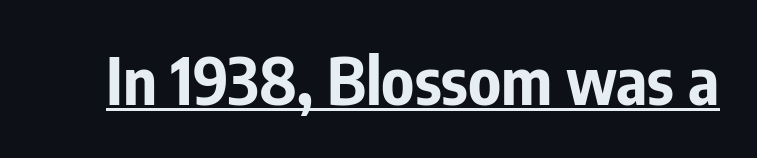
You'd pick this weight for a headline — it's a proper bold. The lettering is marked with a stroke running underneath it. Characters follow at the spacing the type designer built in. When letters stand straight like this, we call the style roman or upright.
